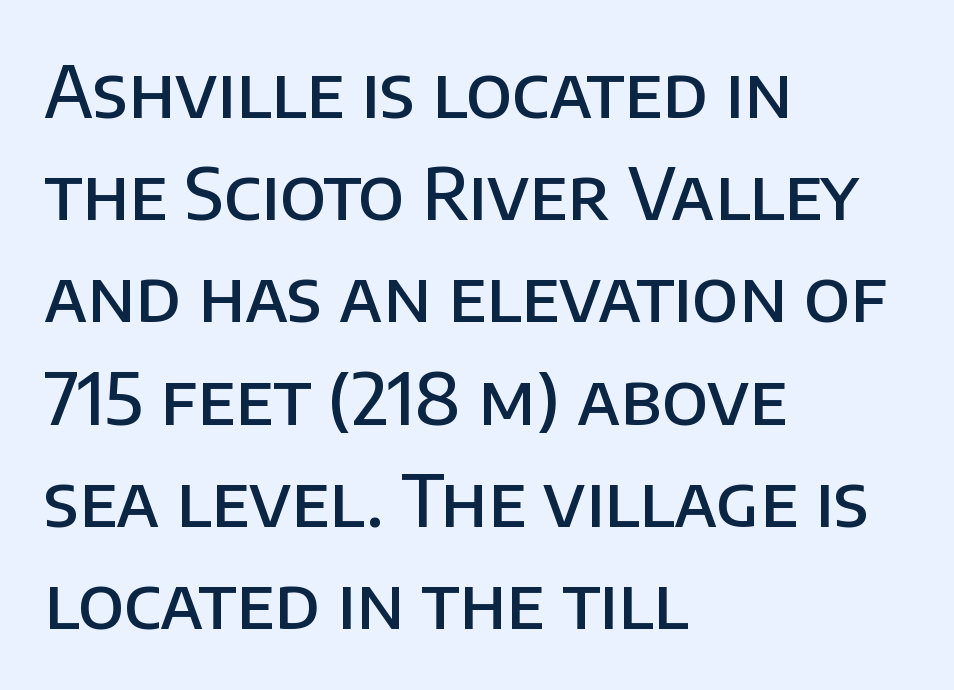
Q: Is the text bold? A: Semi-bold.
Q: Is the text italic (slanted)? A: No, it is upright.
Q: Is the typeface a serif or a sans-serif typeface? A: Sans-serif.
Q: Is the text underlined? A: No.
Q: How is the paragraph aligned? A: Left-aligned.
Q: Is the spacing between letters normal or unusually wide? A: Normal.
Q: Is the spacing between lines tight, normal or loose? A: Normal.
Q: Width (condensed, normal, or wide)? A: Normal.
Q: Stroke contrast? A: Low.
Q: x-height? A: Large.
Q: Monospaced? A: No.
